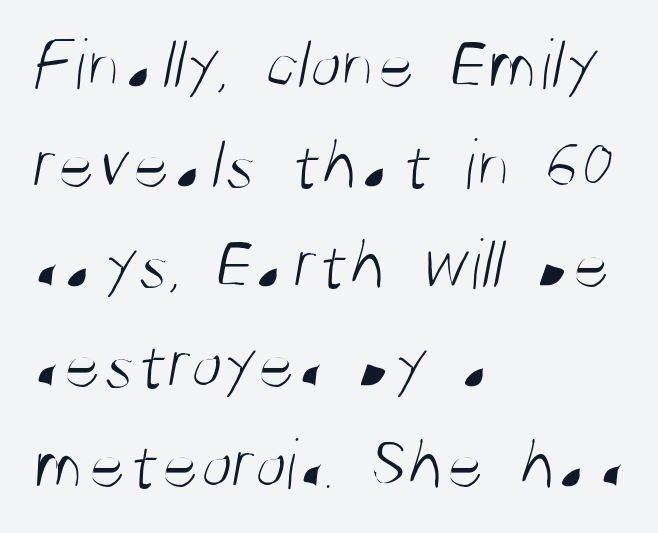
The image shows 73 px light, condensed sans-serif type; set left-aligned, normal line spacing (1.37x), normal letter spacing, not underlined; medium stroke contrast and a large x-height.
